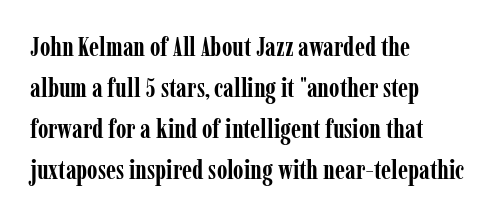
{"italic": "no", "bold": "yes", "underline": "no", "align": "left", "line_spacing": "normal", "line_spacing_ratio": 1.52, "letter_spacing": "normal", "letter_spacing_em": 0.0, "glyph_px": 27}
